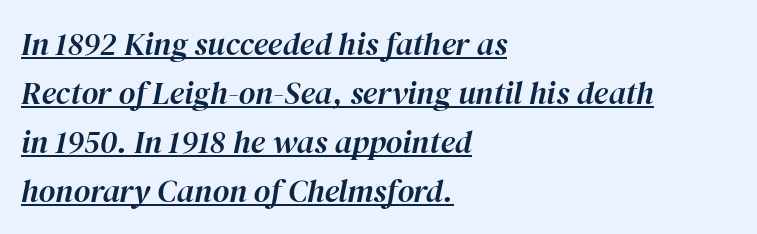
Tracking here is standard; glyphs follow each other at the usual distance. Notice how the passage keeps a crisp vertical edge on the left only. A typesetter would call this proportional, since set widths differ per character. Notice how the stems are inclined rather than vertical — that's the hallmark of italics. Glance below the letters and you will spot a drawn line. Each new line begins a customary step beneath the previous one.
